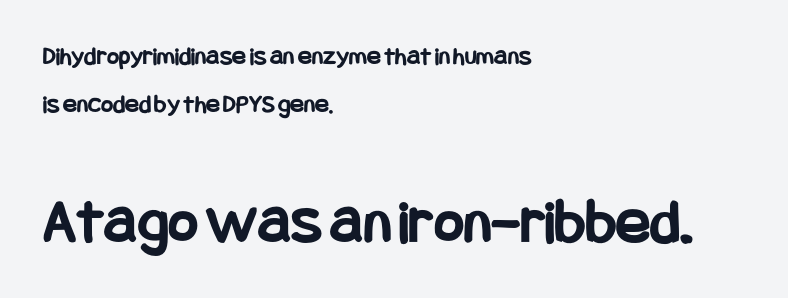
The typesetter chose a ragged-right arrangement here. Do the letters lean? They stand straight. Size contrast runs from small at the top to large at the bottom. Inter-character spacing is left at the font's built-in metrics. Set as a true bold cut, around the 700 mark. Each letter's strokes conclude bluntly, with no projecting serifs.
